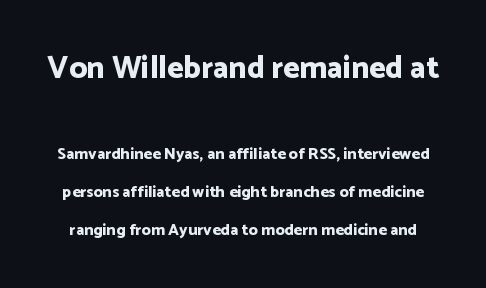
{"serif": "no", "italic": "no", "bold": "yes", "weight": "bold", "width": "normal", "stroke_contrast": "low", "x_height": "medium", "monospaced": "no", "underline": "no", "line_spacing": "loose", "line_spacing_ratio": 2.37, "letter_spacing": "normal", "letter_spacing_em": 0.0, "larger_block": "first", "size_ratio": 1.94, "glyph_px": 31}
